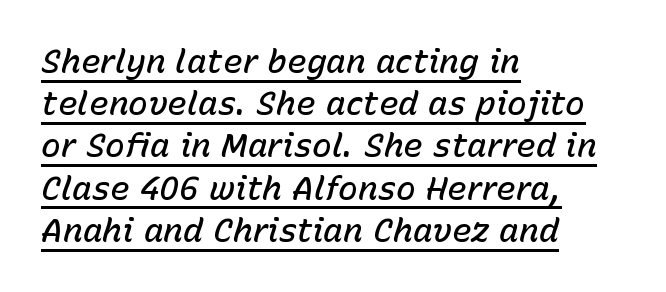
{"italic": "yes", "lean": "right", "slant_degrees": 15, "bold": "semi", "weight": "semibold", "width": "normal", "stroke_contrast": "low", "x_height": "medium", "monospaced": "no", "underline": "yes", "align": "left", "line_spacing": "normal", "line_spacing_ratio": 1.28, "letter_spacing": "normal", "letter_spacing_em": 0.0, "glyph_px": 33}
